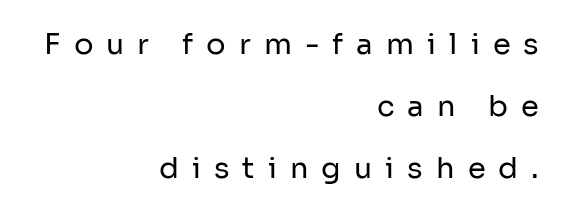
The image shows 29 px regular-weight sans-serif type, upright; set right-aligned, loose line spacing (2.14x), unusually wide letter spacing (+0.45 em), not underlined; low stroke contrast and a medium x-height.
